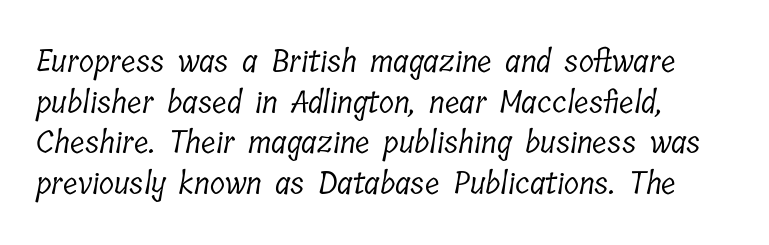
Honestly, the row spacing looks completely unremarkable. A typesetter would call this proportional, since set widths differ per character. The weight would be labelled regular, book, light, or lighter still. The letters sit at their default tracking, neither squeezed nor spread. The text was rendered using a seriffed face with decorative stroke endings.
